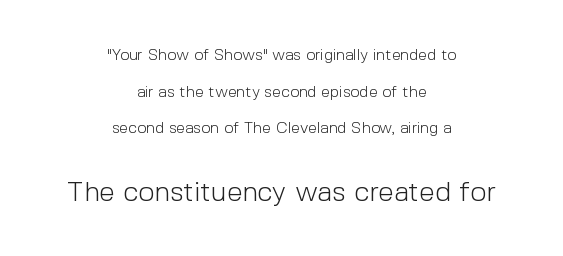
Q: Is the text bold? A: No.
Q: Is the text italic (slanted)? A: No, it is upright.
Q: Is the typeface a serif or a sans-serif typeface? A: Sans-serif.
Q: Is the text underlined? A: No.
Q: How is the paragraph aligned? A: Centered.
Q: Is the spacing between letters normal or unusually wide? A: Normal.
Q: Is the spacing between lines tight, normal or loose? A: Loose.
Q: Which block of text is set in a larger size, the first (top) or the second (bottom)? A: The second (bottom) one.
Q: Width (condensed, normal, or wide)? A: Normal.
Q: x-height? A: Medium.
Q: Monospaced? A: No.
